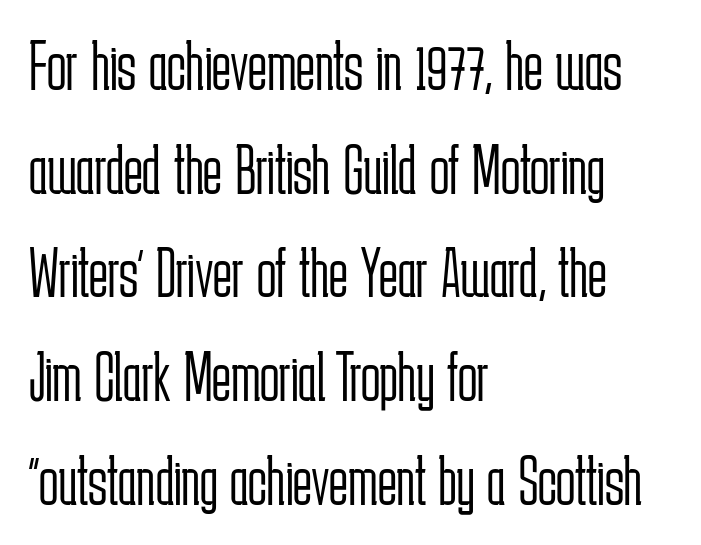
Q: Is the text bold? A: No.
Q: Is the text italic (slanted)? A: No, it is upright.
Q: Is the typeface a serif or a sans-serif typeface? A: Sans-serif.
Q: Is the text underlined? A: No.
Q: How is the paragraph aligned? A: Left-aligned.
Q: Is the spacing between letters normal or unusually wide? A: Normal.
Q: Is the spacing between lines tight, normal or loose? A: Normal.
Q: Width (condensed, normal, or wide)? A: Condensed.
Q: Stroke contrast? A: Low.
Q: x-height? A: Medium.
Q: Monospaced? A: No.
